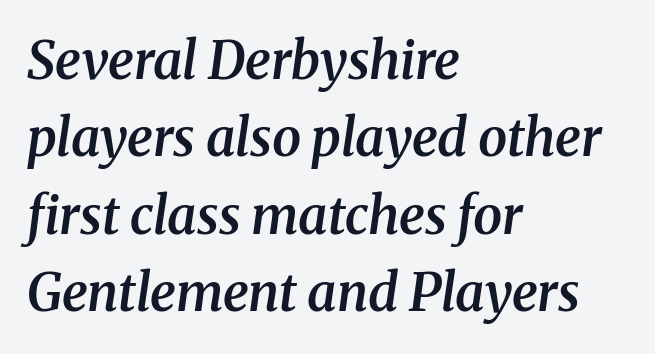
The rendering applies a slant to the glyphs. Letter spacing: default. Is this a fixed-width face? No — the glyphs have proportional, varying widths. Summary of vertical rhythm: regular, with standard interline spacing. The lines in this sample share a left origin and differ only in where they stop. Check the space under the baseline: it is left empty.
